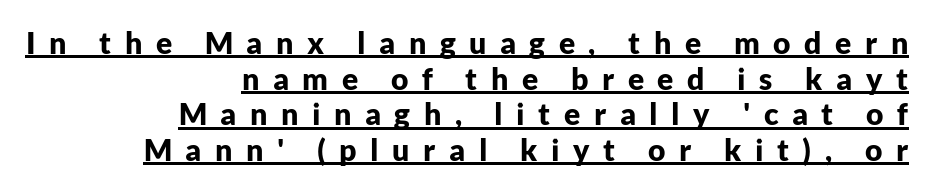
Every row of glyphs terminates at an identical x-position on the right. I'd call this a sans setting — the letters go barefoot. Looks like someone drew a line under every word here. Stroke thickness is high; the sample reads as a true bold. If you drew a line through each stem, it would be perfectly vertical. These lines have a slow, spaced-out rhythm from letter to letter.
